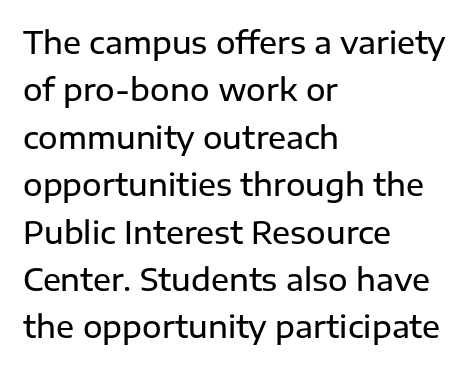
{"serif": "no", "italic": "no", "bold": "semi", "weight": "semibold", "width": "normal", "stroke_contrast": "low", "x_height": "medium", "monospaced": "no", "underline": "no", "align": "left", "line_spacing": "normal", "line_spacing_ratio": 1.58, "letter_spacing": "normal", "letter_spacing_em": 0.0, "glyph_px": 30}
